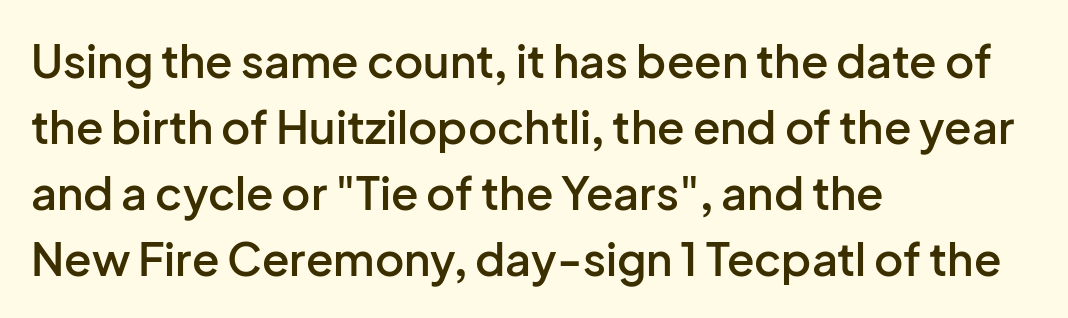
{"serif": "no", "italic": "no", "bold": "semi", "weight": "semibold", "width": "normal", "stroke_contrast": "low", "x_height": "medium", "monospaced": "no", "underline": "no", "align": "left", "line_spacing": "normal", "line_spacing_ratio": 1.47, "letter_spacing": "normal", "letter_spacing_em": 0.0, "glyph_px": 45}
